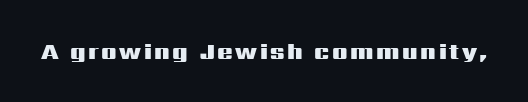
The image shows 23 px bold type, upright; set not underlined.
